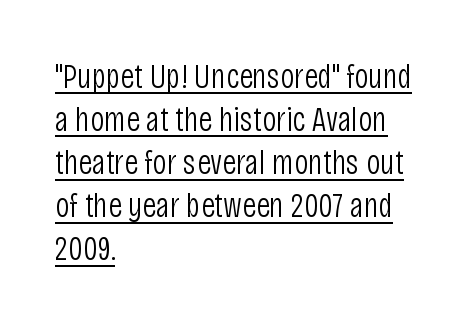
What stands out about the letter spacing? Nothing — it is the standard amount. Unbolded letterforms with no extra heft. A continuous stroke trails under the words, as in a hyperlink. Short and long lines alike share a common starting point at left. Looks like regular typesetting: each glyph gets only the width it needs. Does the type have serifs? No, each stem ends abruptly.
